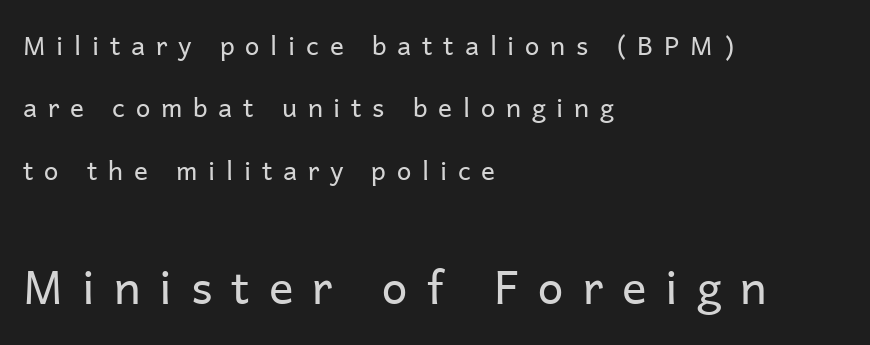
Q: Is the text bold? A: No.
Q: Is the text italic (slanted)? A: No, it is upright.
Q: Is the typeface a serif or a sans-serif typeface? A: Sans-serif.
Q: Is the text underlined? A: No.
Q: How is the paragraph aligned? A: Left-aligned.
Q: Is the spacing between letters normal or unusually wide? A: Unusually wide.
Q: Is the spacing between lines tight, normal or loose? A: Loose.
Q: Which block of text is set in a larger size, the first (top) or the second (bottom)? A: The second (bottom) one.
Q: Width (condensed, normal, or wide)? A: Normal.
Q: Stroke contrast? A: Low.
Q: x-height? A: Medium.
Q: Monospaced? A: No.
